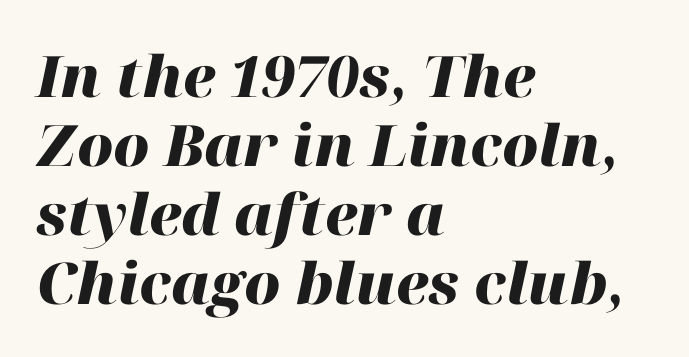
Q: Is the text bold? A: Yes.
Q: Is the text italic (slanted)? A: Yes, it leans right by about 12 degrees.
Q: Is the text underlined? A: No.
Q: How is the paragraph aligned? A: Left-aligned.
Q: Is the spacing between letters normal or unusually wide? A: Normal.
Q: Width (condensed, normal, or wide)? A: Normal.
Q: Stroke contrast? A: High.
Q: x-height? A: Medium.
Q: Monospaced? A: No.
